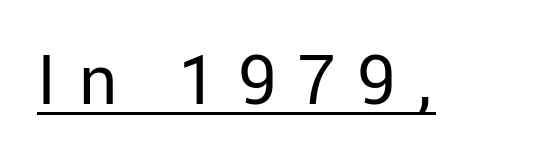
{"serif": "no", "italic": "no", "bold": "no", "weight": "regular", "width": "normal", "stroke_contrast": "low", "x_height": "medium", "monospaced": "no", "underline": "yes", "letter_spacing": "wide", "letter_spacing_em": 0.33, "glyph_px": 68}
